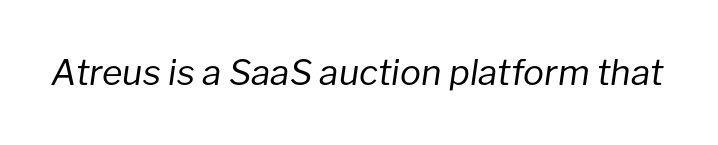
Q: Is the text bold? A: No.
Q: Is the text italic (slanted)? A: Yes, it leans right by about 8 degrees.
Q: Is the text underlined? A: No.
Q: Is the spacing between letters normal or unusually wide? A: Normal.
Q: Width (condensed, normal, or wide)? A: Normal.
Q: Stroke contrast? A: Low.
Q: x-height? A: Medium.
Q: Monospaced? A: No.
